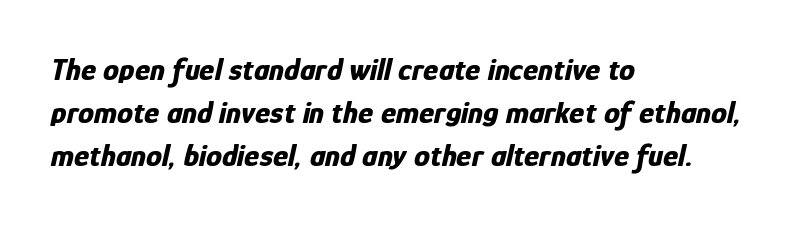
Q: Is the text bold? A: Yes.
Q: Is the text italic (slanted)? A: Yes, it leans right by about 12 degrees.
Q: Is the text underlined? A: No.
Q: How is the paragraph aligned? A: Left-aligned.
Q: Is the spacing between letters normal or unusually wide? A: Normal.
Q: Is the spacing between lines tight, normal or loose? A: Normal.
Q: Width (condensed, normal, or wide)? A: Condensed.
Q: Stroke contrast? A: Low.
Q: x-height? A: Medium.
Q: Monospaced? A: No.
